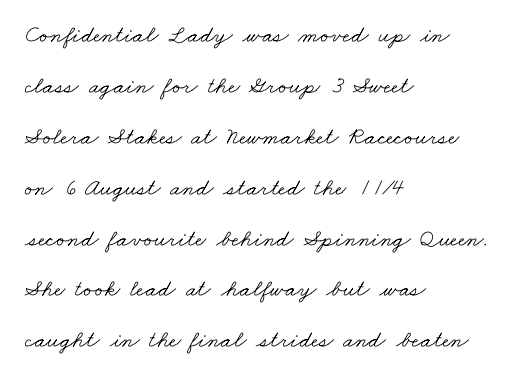
Q: Is the text bold? A: No.
Q: Is the text underlined? A: No.
Q: How is the paragraph aligned? A: Left-aligned.
Q: Is the spacing between letters normal or unusually wide? A: Normal.
Q: Is the spacing between lines tight, normal or loose? A: Loose.
